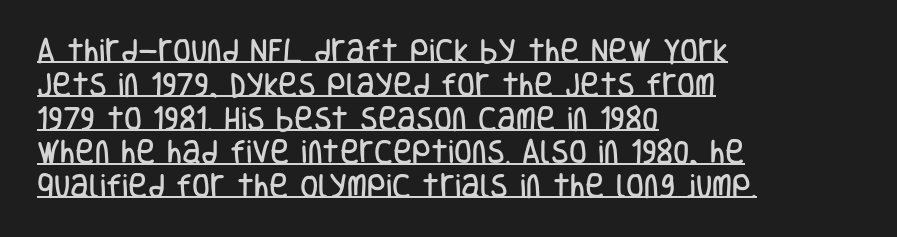
The horizontal fit of the characters is conventional and even. Does a line run under the words? Yes, clearly. What's the leading like? Ordinary, nothing unusual. Where is the straight margin? On the left.
